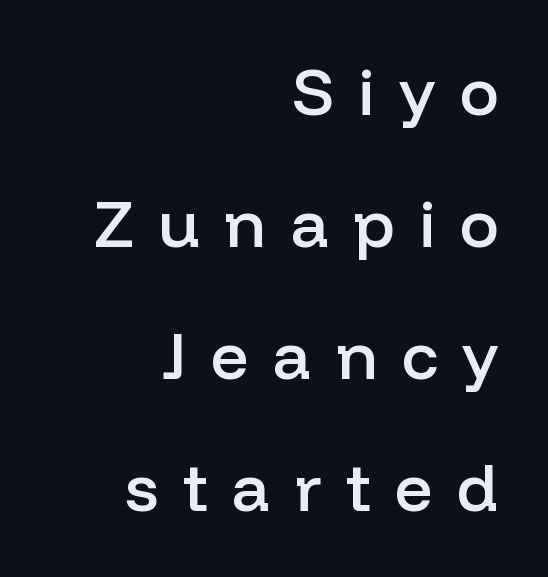
A flush-right, rag-left setting is used for this passage. A typesetter would label this face a sans. The gaps between neighbouring characters are conspicuously large. Honestly, there is no underline to notice here at all. Typesetter's note: demi weight, one step under bold. The letters advance in unequal steps, a hallmark of proportional type.
